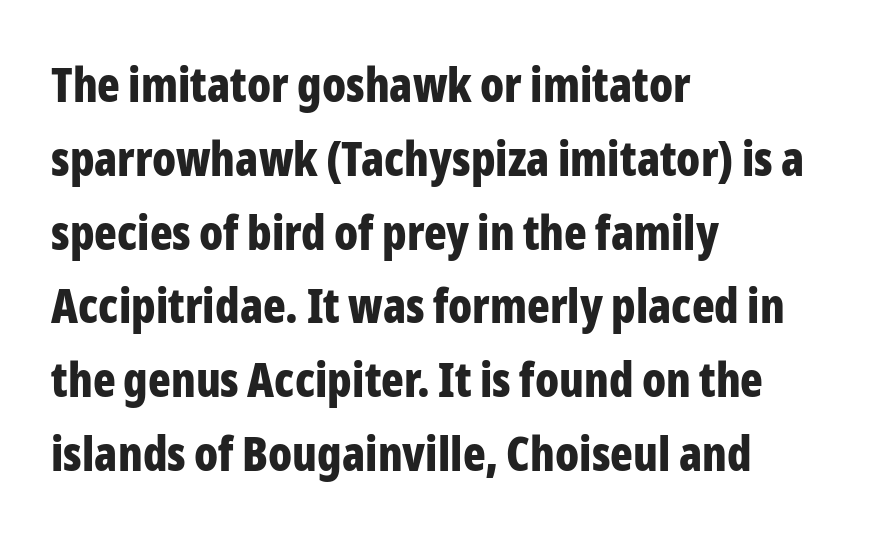
{"serif": "no", "italic": "no", "bold": "yes", "weight": "bold", "width": "condensed", "stroke_contrast": "low", "x_height": "medium", "monospaced": "no", "underline": "no", "align": "left", "line_spacing": "normal", "line_spacing_ratio": 1.57, "letter_spacing": "normal", "letter_spacing_em": 0.0, "glyph_px": 47}
